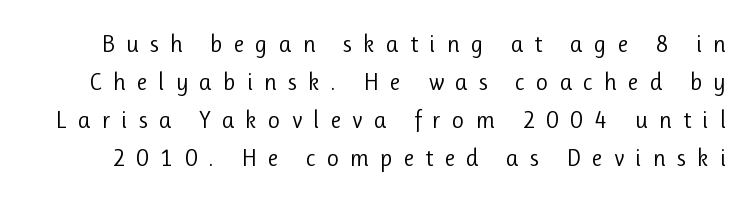
The image shows 24 px text type, upright; set normal line spacing (1.58x), unusually wide letter spacing (+0.46 em), not underlined.
